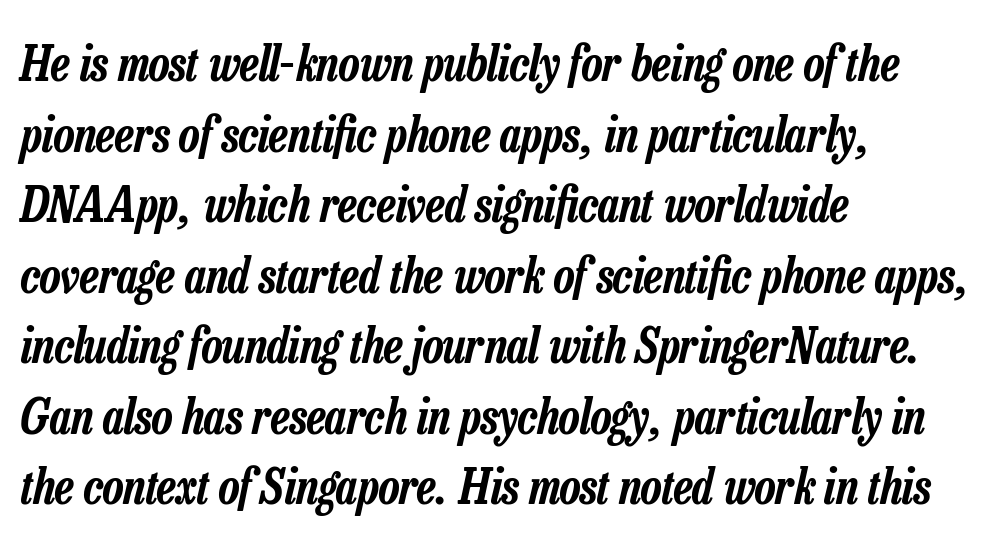
Honestly, there is no underline to notice here at all. Each line starts at the same left margin while the right side varies. The passage shown is typed in a proportional face where columns would drift. Does the leading feel generous? No, just average.
